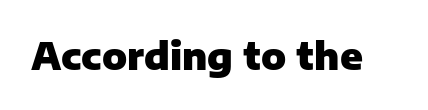
{"serif": "no", "italic": "no", "bold": "yes", "weight": "heavy", "width": "normal", "stroke_contrast": "low", "x_height": "medium", "monospaced": "no", "underline": "no", "letter_spacing": "normal", "letter_spacing_em": 0.0, "glyph_px": 37}
